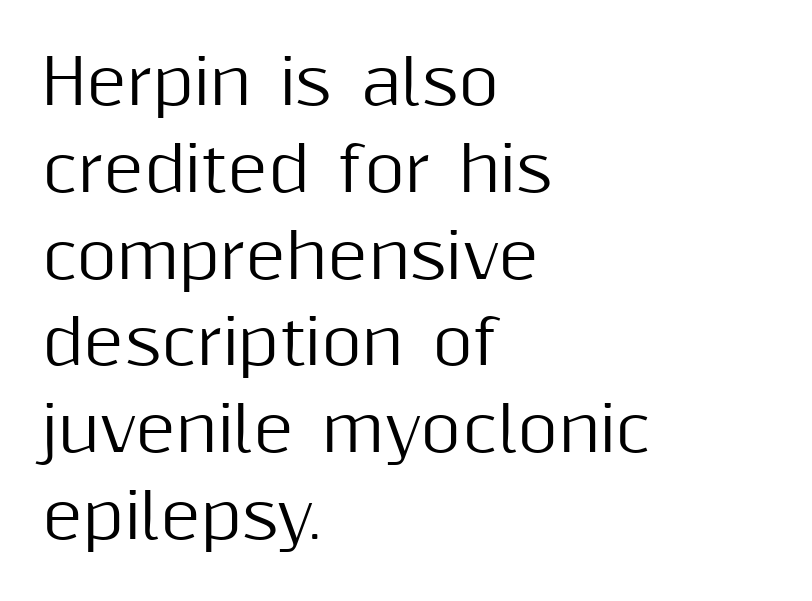
Reading down the block, your eye returns to a fixed left position each line. The letters advance in unequal steps, a hallmark of proportional type. Characters follow at the spacing the type designer built in. When letters stand straight like this, we call the style roman or upright. This is sans-serif lettering, the kind often seen on screens and signage. In terms of leading, this rendering sits right in the middle.
